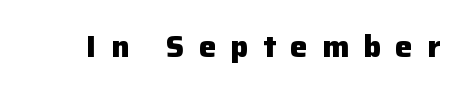
Q: Is the text bold? A: Yes.
Q: Is the text italic (slanted)? A: No, it is upright.
Q: Is the typeface a serif or a sans-serif typeface? A: Sans-serif.
Q: Is the text underlined? A: No.
Q: Is the spacing between letters normal or unusually wide? A: Unusually wide.
Q: Width (condensed, normal, or wide)? A: Normal.
Q: Stroke contrast? A: Low.
Q: x-height? A: Medium.
Q: Monospaced? A: No.
